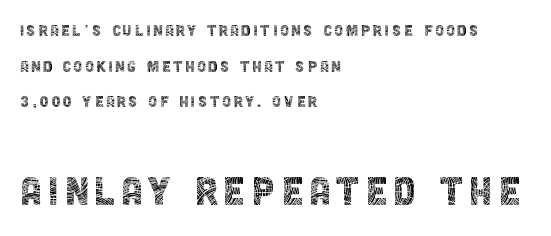
Q: Is the text bold? A: No.
Q: Is the text italic (slanted)? A: No, it is upright.
Q: Is the typeface a serif or a sans-serif typeface? A: Sans-serif.
Q: Is the text underlined? A: No.
Q: How is the paragraph aligned? A: Left-aligned.
Q: Which block of text is set in a larger size, the first (top) or the second (bottom)? A: The second (bottom) one.
Q: Width (condensed, normal, or wide)? A: Condensed.
Q: x-height? A: Large.
Q: Monospaced? A: No.
